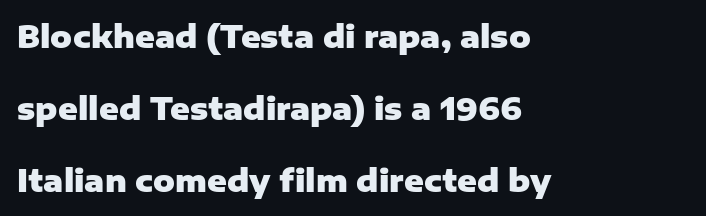
{"serif": "no", "italic": "no", "bold": "yes", "weight": "heavy", "width": "normal", "stroke_contrast": "low", "x_height": "medium", "monospaced": "no", "underline": "no", "align": "left", "line_spacing": "loose", "line_spacing_ratio": 2.4, "letter_spacing": "normal", "letter_spacing_em": 0.0, "glyph_px": 30}
